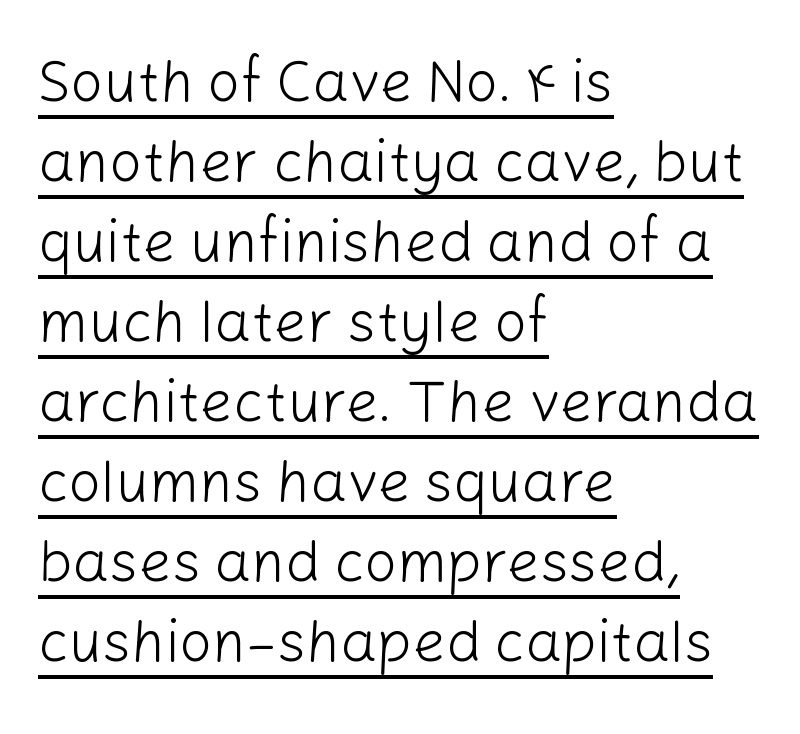
{"serif": "no", "italic": "no", "bold": "no", "weight": "light", "width": "normal", "stroke_contrast": "low", "x_height": "medium", "monospaced": "no", "underline": "yes", "align": "left", "line_spacing": "normal", "line_spacing_ratio": 1.38, "letter_spacing": "normal", "letter_spacing_em": 0.0, "glyph_px": 58}
